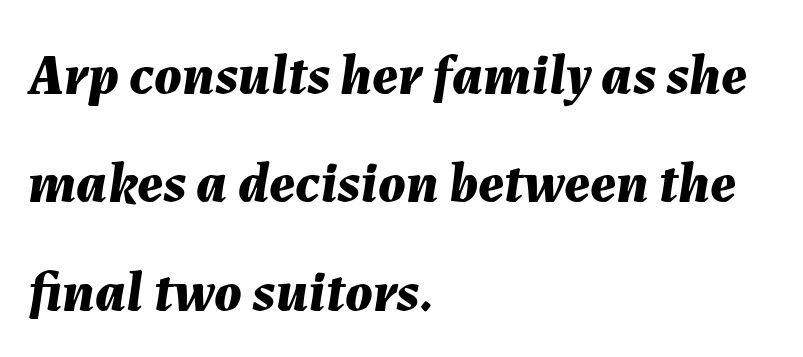
Q: Is the text bold? A: Yes.
Q: Is the text italic (slanted)? A: Yes, it leans right by about 7 degrees.
Q: Is the text underlined? A: No.
Q: How is the paragraph aligned? A: Left-aligned.
Q: Is the spacing between letters normal or unusually wide? A: Normal.
Q: Is the spacing between lines tight, normal or loose? A: Loose.
Q: Width (condensed, normal, or wide)? A: Normal.
Q: Stroke contrast? A: Medium.
Q: x-height? A: Medium.
Q: Monospaced? A: No.
